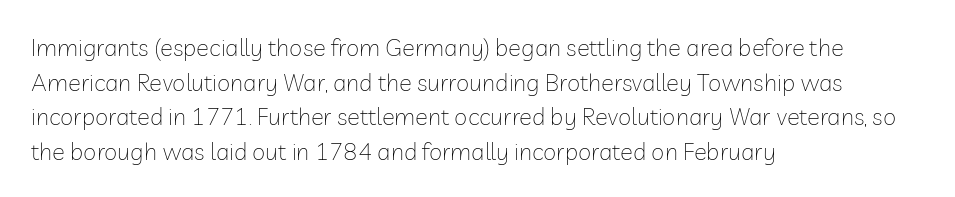
{"italic": "no", "bold": "no", "underline": "no", "align": "left", "line_spacing": "normal", "line_spacing_ratio": 1.44, "letter_spacing": "normal", "letter_spacing_em": 0.0, "glyph_px": 24}
